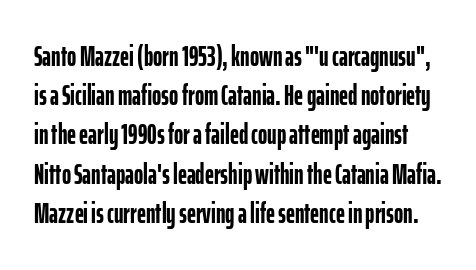
Q: Is the text bold? A: Yes.
Q: Is the text italic (slanted)? A: No, it is upright.
Q: Is the typeface a serif or a sans-serif typeface? A: Sans-serif.
Q: Is the text underlined? A: No.
Q: Is the spacing between letters normal or unusually wide? A: Normal.
Q: Is the spacing between lines tight, normal or loose? A: Normal.
Q: Width (condensed, normal, or wide)? A: Condensed.
Q: Stroke contrast? A: Low.
Q: x-height? A: Medium.
Q: Monospaced? A: No.
